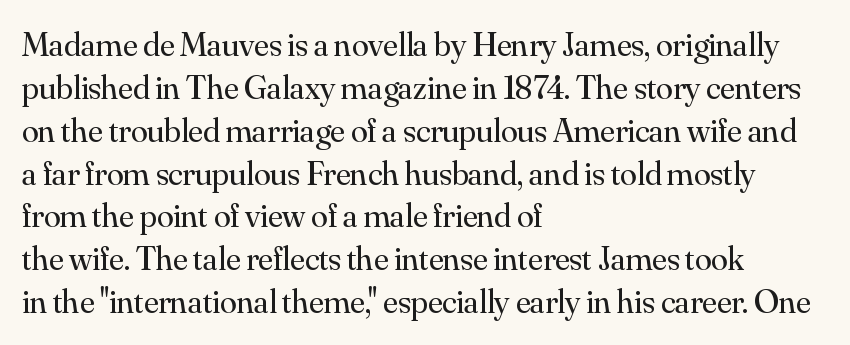
Beneath every word, the page is bare. Leading: standard. The font sits on the lighter half of the weight spectrum, regular included. Is there any slant? The stems are plumb. Here the designer chose a conventional face with non-uniform glyph widths.
